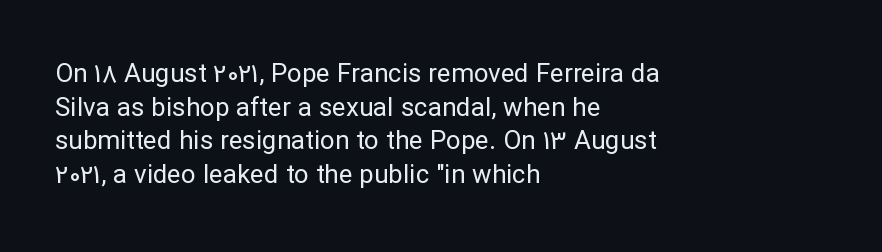
Q: Is the text bold? A: No.
Q: Is the text italic (slanted)? A: No, it is upright.
Q: Is the text underlined? A: No.
Q: How is the paragraph aligned? A: Left-aligned.
Q: Is the spacing between letters normal or unusually wide? A: Normal.
Q: Is the spacing between lines tight, normal or loose? A: Normal.
